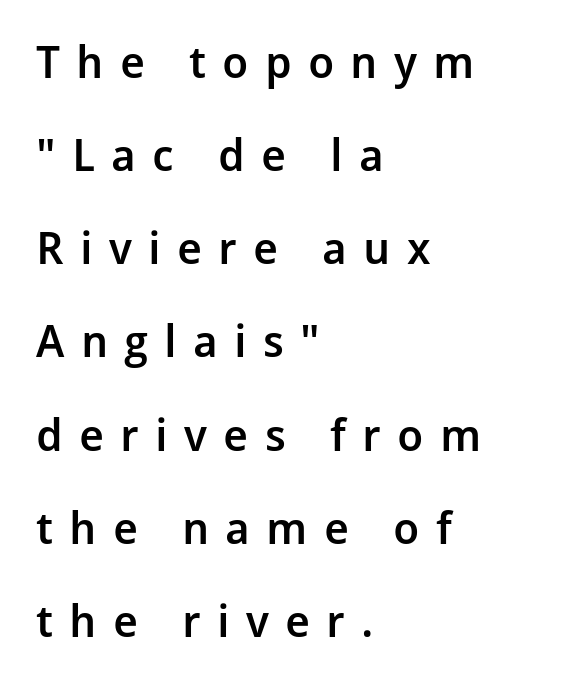
The image shows 45 px semibold sans-serif type, upright; set left-aligned, loose line spacing (2.07x), unusually wide letter spacing (+0.36 em), not underlined; low stroke contrast and a medium x-height.
